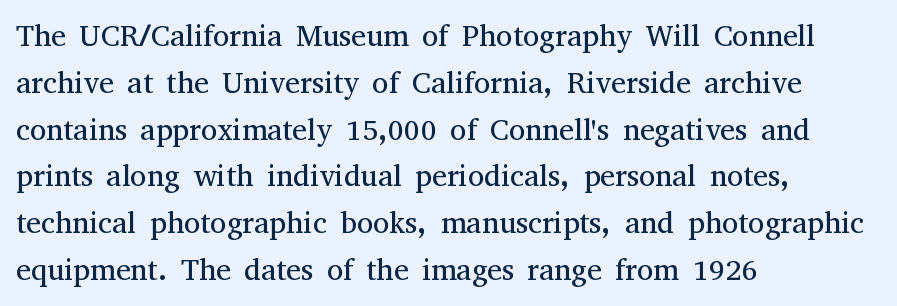
The image shows 30 px regular-weight serif type, upright; set left-aligned, normal line spacing (1.56x), normal letter spacing, not underlined; medium stroke contrast and a medium x-height.
